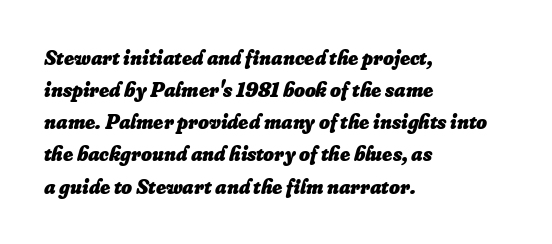
The image shows 21 px bold type, italic (leaning right); set left-aligned, normal line spacing (1.53x), normal letter spacing, not underlined.
